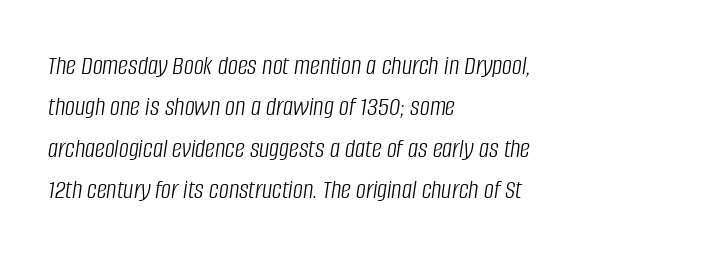
Q: Is the text bold? A: No.
Q: Is the text italic (slanted)? A: Yes, it leans right by about 8 degrees.
Q: Is the text underlined? A: No.
Q: How is the paragraph aligned? A: Left-aligned.
Q: Is the spacing between letters normal or unusually wide? A: Normal.
Q: Is the spacing between lines tight, normal or loose? A: Normal.
Q: Width (condensed, normal, or wide)? A: Condensed.
Q: Stroke contrast? A: Low.
Q: x-height? A: Large.
Q: Monospaced? A: No.
